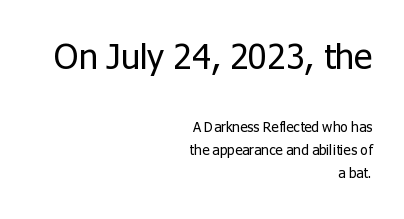
Q: Is the text bold? A: No.
Q: Is the text italic (slanted)? A: No, it is upright.
Q: Is the typeface a serif or a sans-serif typeface? A: Sans-serif.
Q: Is the text underlined? A: No.
Q: How is the paragraph aligned? A: Right-aligned.
Q: Is the spacing between letters normal or unusually wide? A: Normal.
Q: Is the spacing between lines tight, normal or loose? A: Normal.
Q: Which block of text is set in a larger size, the first (top) or the second (bottom)? A: The first (top) one.
Q: Width (condensed, normal, or wide)? A: Normal.
Q: Stroke contrast? A: Low.
Q: x-height? A: Medium.
Q: Monospaced? A: No.
